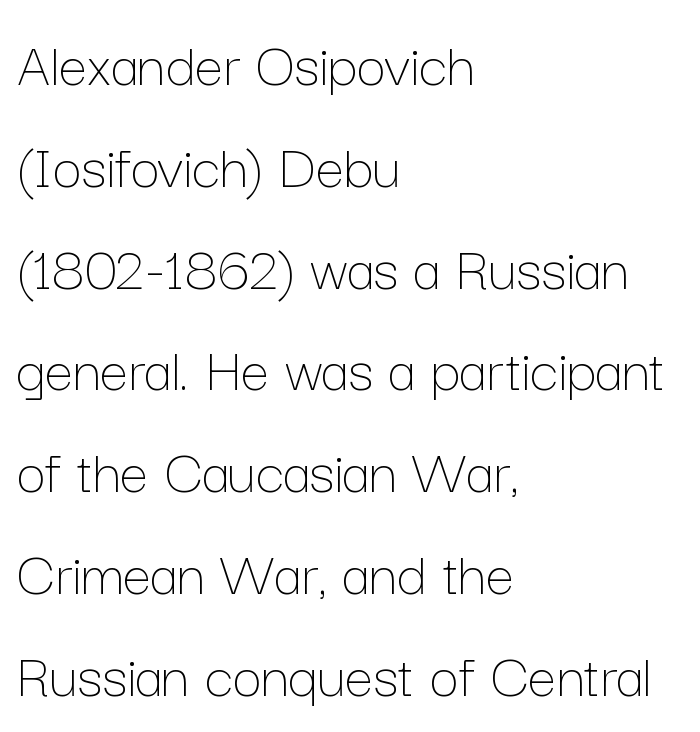
Proportional: the letters do not fall into vertical columns. The vertical gap from one line to the next is medium. No italicization has been applied; the sample stays upright. Glance below the letters and you will spot only blank space. No chunkiness to these letters — they're not bold. A student would call this left alignment; a typographer would say flush left, rag right.
